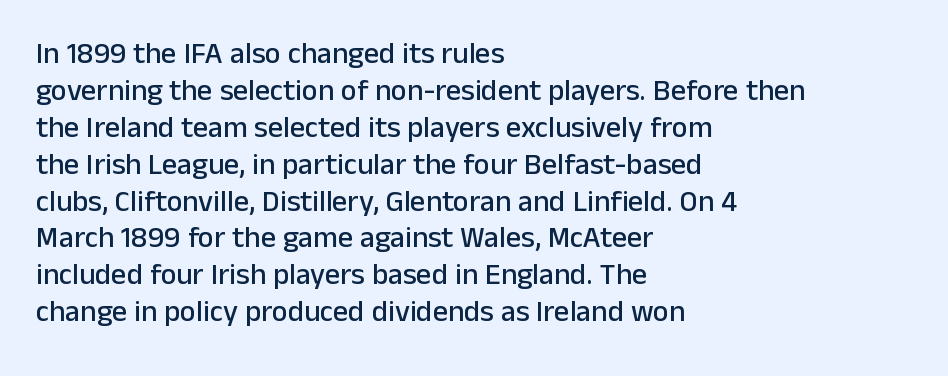
Q: Is the text italic (slanted)? A: No, it is upright.
Q: Is the typeface a serif or a sans-serif typeface? A: Sans-serif.
Q: Is the text underlined? A: No.
Q: How is the paragraph aligned? A: Left-aligned.
Q: Is the spacing between letters normal or unusually wide? A: Normal.
Q: Width (condensed, normal, or wide)? A: Normal.
Q: Stroke contrast? A: Low.
Q: x-height? A: Medium.
Q: Monospaced? A: No.
